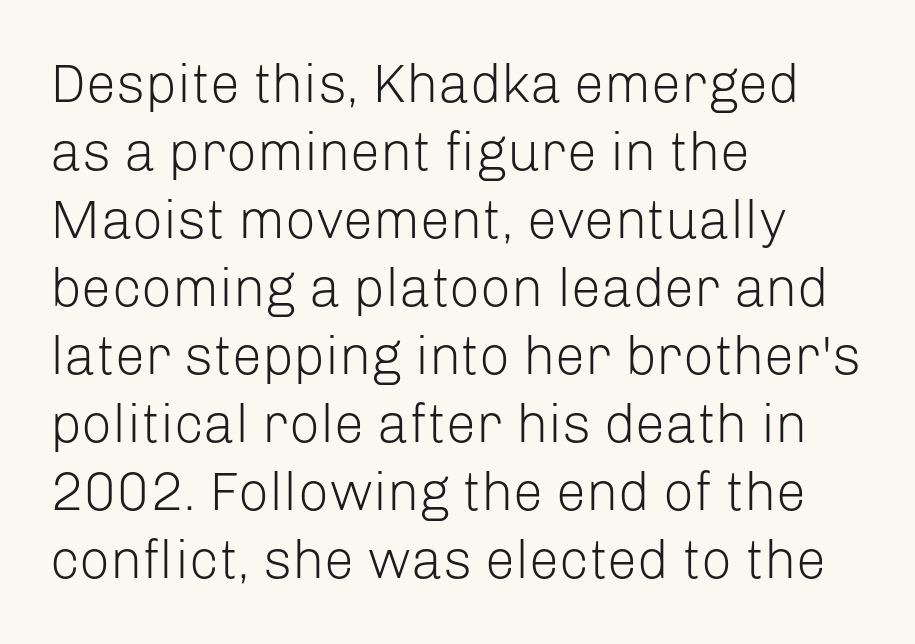
The image shows 54 px light sans-serif type, upright; set left-aligned, normal line spacing (1.26x), normal letter spacing, not underlined; low stroke contrast and a medium x-height.
